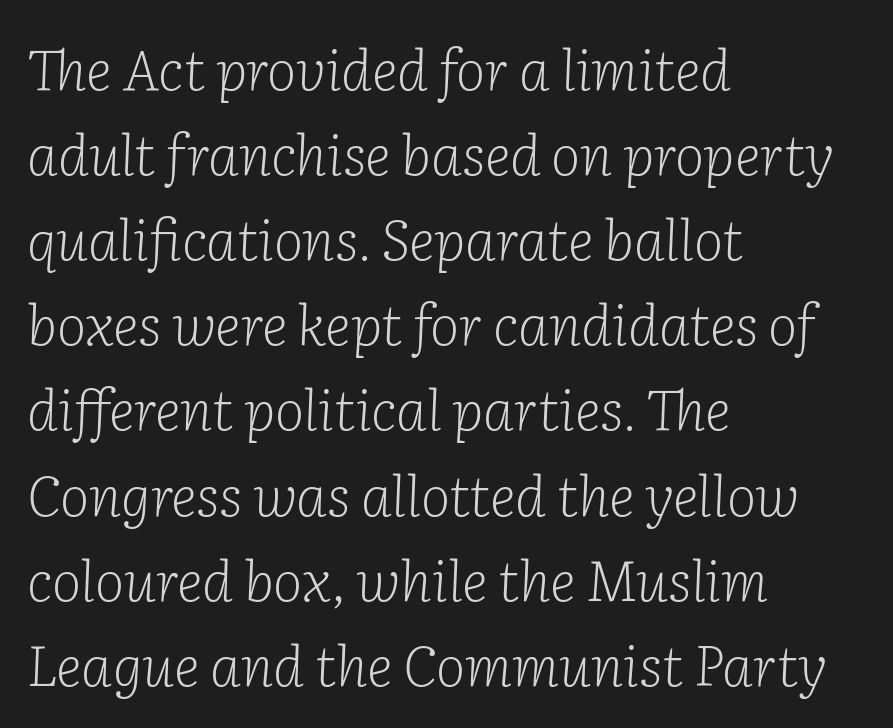
Q: Is the text bold? A: No.
Q: Is the text italic (slanted)? A: Yes, it leans right by about 2 degrees.
Q: Is the typeface a serif or a sans-serif typeface? A: Serif.
Q: Is the text underlined? A: No.
Q: How is the paragraph aligned? A: Left-aligned.
Q: Is the spacing between letters normal or unusually wide? A: Normal.
Q: Is the spacing between lines tight, normal or loose? A: Normal.
Q: Width (condensed, normal, or wide)? A: Normal.
Q: Stroke contrast? A: Low.
Q: x-height? A: Medium.
Q: Monospaced? A: No.
